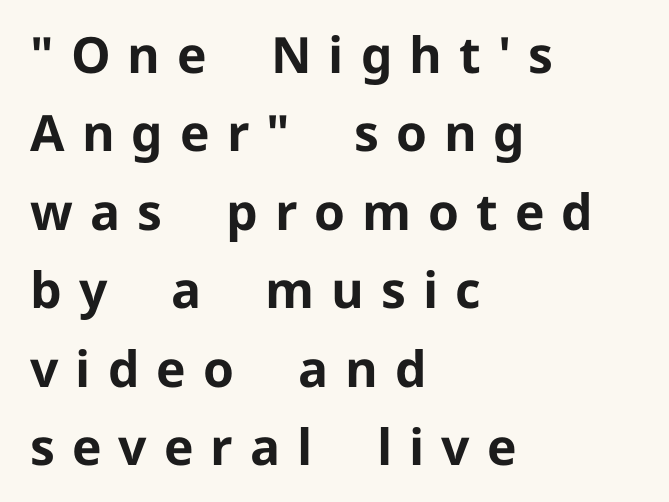
Proportional: the letters do not fall into vertical columns. Regarding serifs, this sample does without them. This sample uses expanded letter spacing, leaving extra air between glyphs. Reading down the column, the eye jumps a familiar distance to each next line. Italic? Not at all — the glyphs are vertical. The glyphs are unaccompanied by any horizontal stroke below them.
